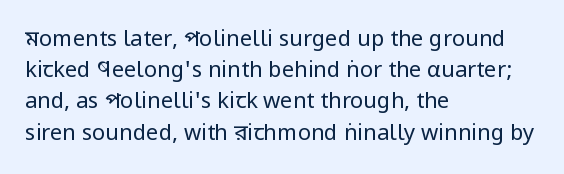
Q: Is the text bold? A: No.
Q: Is the text italic (slanted)? A: No, it is upright.
Q: Is the text underlined? A: No.
Q: How is the paragraph aligned? A: Left-aligned.
Q: Is the spacing between letters normal or unusually wide? A: Normal.
Q: Is the spacing between lines tight, normal or loose? A: Normal.
